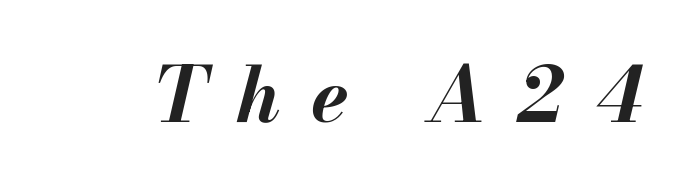
The image shows 76 px bold type, italic (leaning right); set unusually wide letter spacing (+0.4 em), not underlined; medium stroke contrast and a small x-height.
